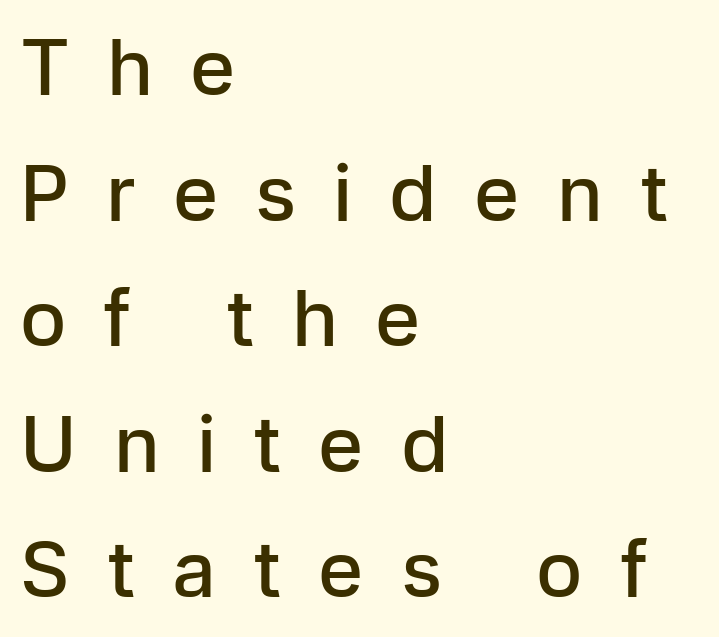
Each word looks stretched out because of the extra space between its letters. The passage shown is semibold, sitting just below true bold. Designer's note — italics off, roman on. Interline gaps are of average width in this sample. The letters advance in unequal steps, a hallmark of proportional type.
